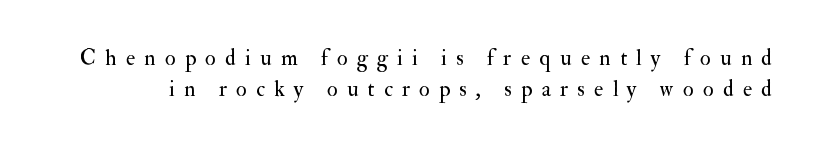
{"italic": "no", "bold": "no", "underline": "no", "line_spacing": "normal", "line_spacing_ratio": 1.42, "letter_spacing": "wide", "letter_spacing_em": 0.42, "glyph_px": 22}
